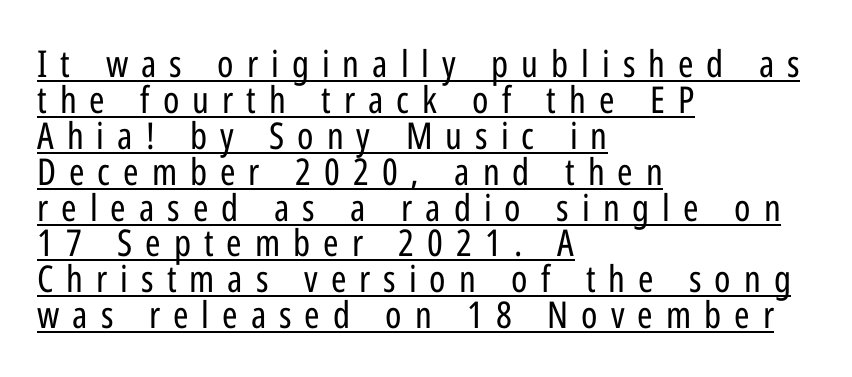
Q: Is the text bold? A: No.
Q: Is the text italic (slanted)? A: No, it is upright.
Q: Is the typeface a serif or a sans-serif typeface? A: Sans-serif.
Q: Is the text underlined? A: Yes.
Q: How is the paragraph aligned? A: Left-aligned.
Q: Is the spacing between letters normal or unusually wide? A: Unusually wide.
Q: Is the spacing between lines tight, normal or loose? A: Tight.
Q: Width (condensed, normal, or wide)? A: Condensed.
Q: Stroke contrast? A: Low.
Q: x-height? A: Medium.
Q: Monospaced? A: No.
